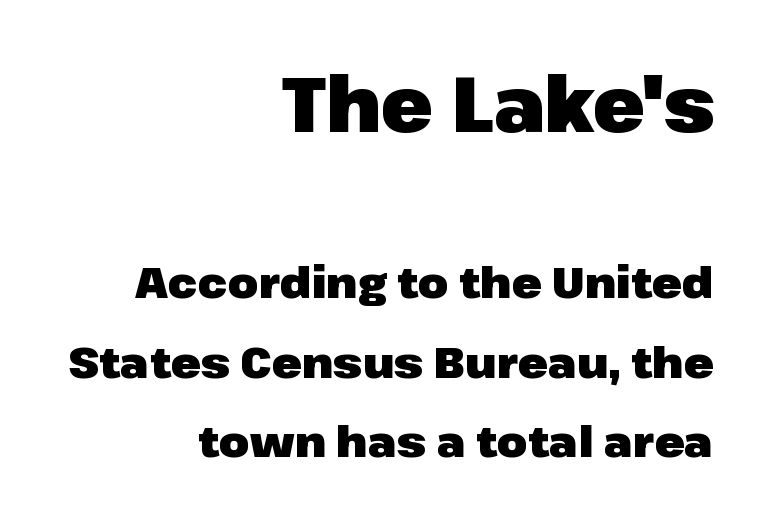
Q: Is the text bold? A: Yes.
Q: Is the text italic (slanted)? A: No, it is upright.
Q: Is the typeface a serif or a sans-serif typeface? A: Sans-serif.
Q: Is the text underlined? A: No.
Q: How is the paragraph aligned? A: Right-aligned.
Q: Is the spacing between letters normal or unusually wide? A: Normal.
Q: Which block of text is set in a larger size, the first (top) or the second (bottom)? A: The first (top) one.
Q: Width (condensed, normal, or wide)? A: Normal.
Q: Stroke contrast? A: Low.
Q: x-height? A: Medium.
Q: Monospaced? A: No.
